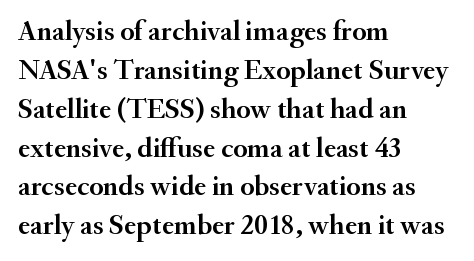
{"serif": "yes", "italic": "no", "width": "normal", "stroke_contrast": "medium", "x_height": "small", "monospaced": "no", "underline": "no", "align": "left", "line_spacing": "normal", "line_spacing_ratio": 1.34, "letter_spacing": "normal", "letter_spacing_em": 0.0, "glyph_px": 29}
